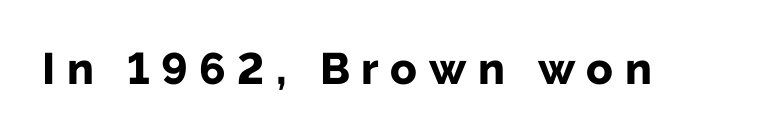
Q: Is the text bold? A: Yes.
Q: Is the text italic (slanted)? A: No, it is upright.
Q: Is the typeface a serif or a sans-serif typeface? A: Sans-serif.
Q: Is the text underlined? A: No.
Q: Is the spacing between letters normal or unusually wide? A: Unusually wide.
Q: Width (condensed, normal, or wide)? A: Normal.
Q: Stroke contrast? A: Low.
Q: x-height? A: Medium.
Q: Monospaced? A: No.
